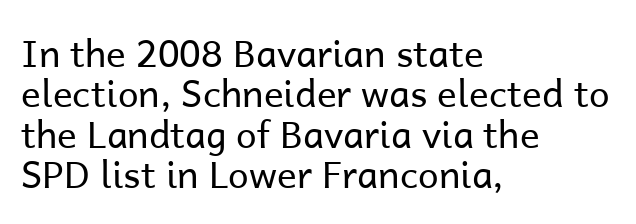
{"serif": "no", "italic": "no", "bold": "no", "weight": "regular", "width": "normal", "stroke_contrast": "low", "x_height": "medium", "monospaced": "no", "underline": "no", "align": "left", "line_spacing": "tight", "line_spacing_ratio": 1.09, "letter_spacing": "normal", "letter_spacing_em": 0.0, "glyph_px": 37}
